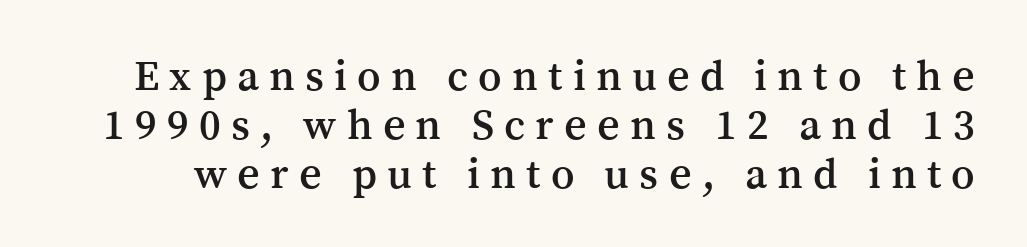
Q: Is the text italic (slanted)? A: No, it is upright.
Q: Is the typeface a serif or a sans-serif typeface? A: Serif.
Q: Is the text underlined? A: No.
Q: Is the spacing between letters normal or unusually wide? A: Unusually wide.
Q: Is the spacing between lines tight, normal or loose? A: Tight.
Q: Width (condensed, normal, or wide)? A: Normal.
Q: Stroke contrast? A: Medium.
Q: x-height? A: Medium.
Q: Monospaced? A: No.
